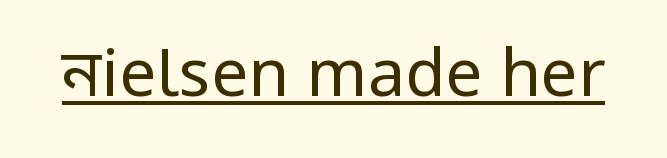
{"serif": "no", "italic": "no", "bold": "no", "weight": "regular", "width": "condensed", "stroke_contrast": "low", "x_height": "large", "monospaced": "no", "underline": "yes", "letter_spacing": "normal", "letter_spacing_em": 0.0, "glyph_px": 66}
